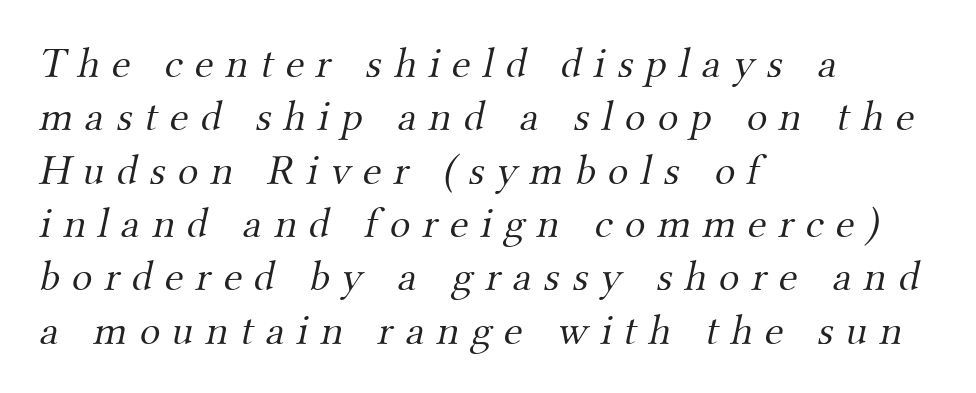
{"serif": "yes", "bold": "no", "weight": "light", "width": "normal", "stroke_contrast": "medium", "x_height": "small", "monospaced": "no", "underline": "no", "align": "left", "line_spacing_ratio": 1.24, "letter_spacing": "wide", "letter_spacing_em": 0.28, "glyph_px": 43}
